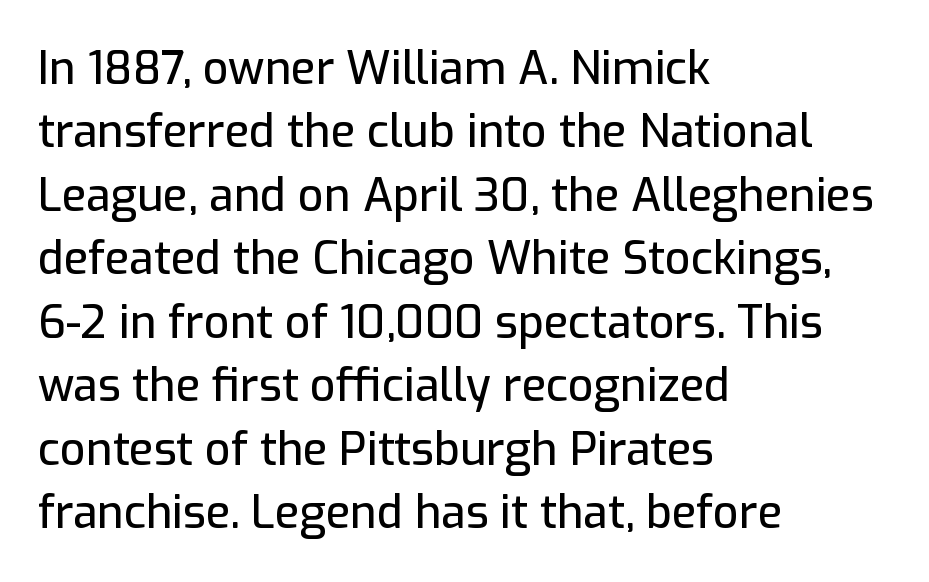
Q: Is the text italic (slanted)? A: No, it is upright.
Q: Is the typeface a serif or a sans-serif typeface? A: Sans-serif.
Q: Is the text underlined? A: No.
Q: How is the paragraph aligned? A: Left-aligned.
Q: Is the spacing between letters normal or unusually wide? A: Normal.
Q: Is the spacing between lines tight, normal or loose? A: Normal.
Q: Width (condensed, normal, or wide)? A: Normal.
Q: Stroke contrast? A: Low.
Q: x-height? A: Medium.
Q: Monospaced? A: No.
